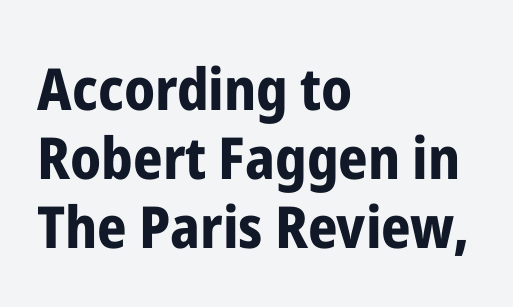
Q: Is the text bold? A: Yes.
Q: Is the text italic (slanted)? A: No, it is upright.
Q: Is the typeface a serif or a sans-serif typeface? A: Sans-serif.
Q: Is the text underlined? A: No.
Q: How is the paragraph aligned? A: Left-aligned.
Q: Is the spacing between letters normal or unusually wide? A: Normal.
Q: Width (condensed, normal, or wide)? A: Condensed.
Q: Stroke contrast? A: Low.
Q: x-height? A: Medium.
Q: Monospaced? A: No.
